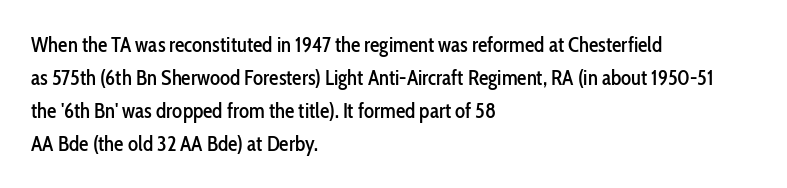
Q: Is the text italic (slanted)? A: No, it is upright.
Q: Is the text underlined? A: No.
Q: How is the paragraph aligned? A: Left-aligned.
Q: Is the spacing between letters normal or unusually wide? A: Normal.
Q: Is the spacing between lines tight, normal or loose? A: Normal.
